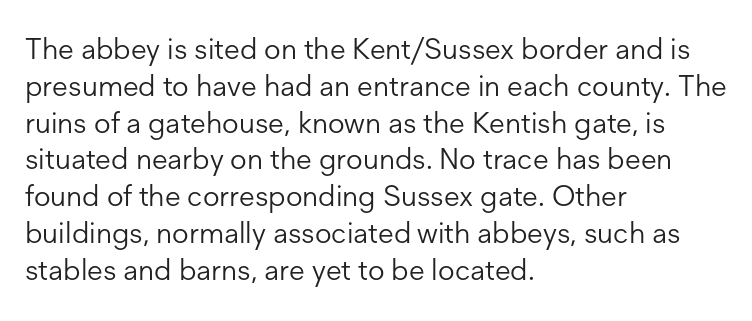
Spacing verdict: proportional, widths tailored to each character. A typesetter would call this zero additional tracking. The rendering uses a moderate line-height, typical for paragraphs. The font sits on the lighter half of the weight spectrum, regular included.
